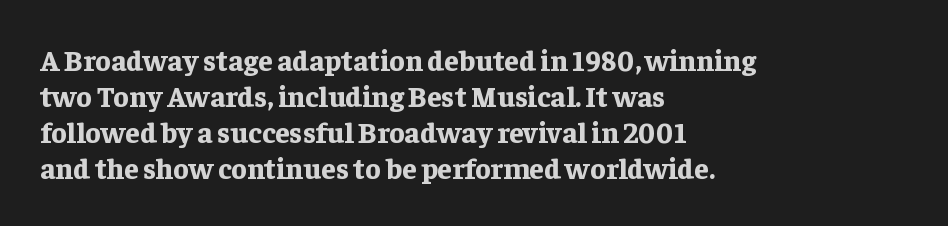
{"serif": "yes", "italic": "no", "bold": "yes", "weight": "bold", "width": "normal", "stroke_contrast": "low", "x_height": "medium", "monospaced": "no", "underline": "no", "align": "left", "line_spacing_ratio": 1.24, "letter_spacing": "normal", "letter_spacing_em": 0.0, "glyph_px": 29}
